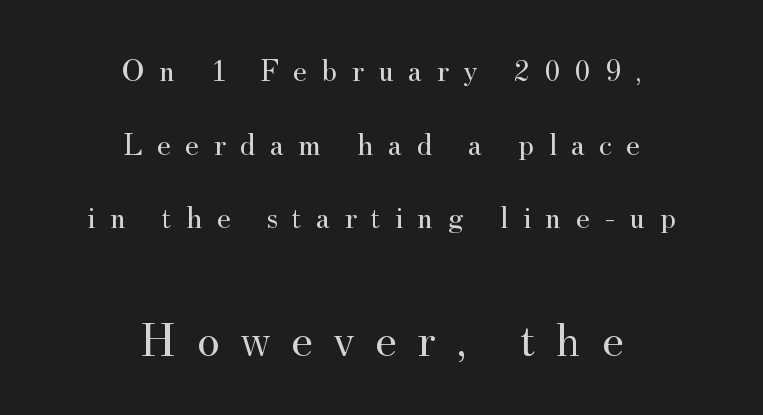
{"serif": "yes", "italic": "no", "bold": "no", "weight": "regular", "width": "normal", "stroke_contrast": "medium", "x_height": "small", "monospaced": "no", "underline": "no", "align": "center", "line_spacing": "loose", "line_spacing_ratio": 2.3, "letter_spacing": "wide", "letter_spacing_em": 0.44, "larger_block": "second", "size_ratio": 1.5, "glyph_px": 48}
